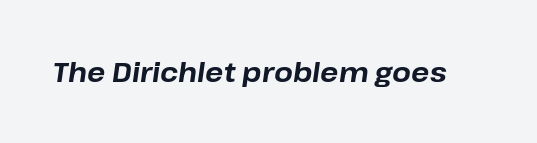
Q: Is the text bold? A: Yes.
Q: Is the text italic (slanted)? A: Yes, it leans right by about 8 degrees.
Q: Is the text underlined? A: No.
Q: Is the spacing between letters normal or unusually wide? A: Normal.
